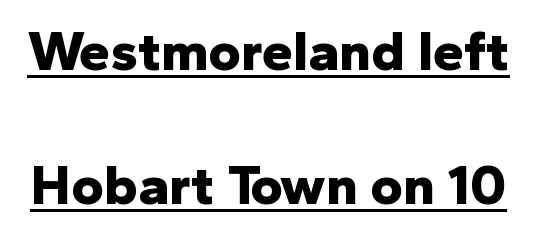
{"serif": "no", "italic": "no", "bold": "yes", "weight": "bold", "width": "normal", "stroke_contrast": "low", "x_height": "medium", "monospaced": "no", "underline": "yes", "line_spacing": "loose", "line_spacing_ratio": 2.39, "letter_spacing": "normal", "letter_spacing_em": 0.0, "glyph_px": 56}
